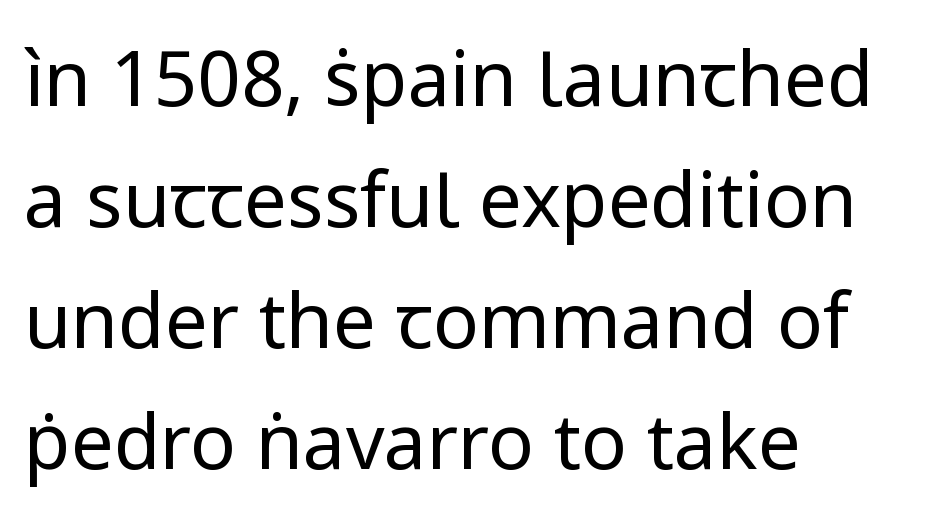
{"serif": "no", "italic": "no", "bold": "no", "weight": "regular", "width": "normal", "stroke_contrast": "low", "x_height": "medium", "monospaced": "no", "underline": "no", "align": "left", "line_spacing": "normal", "line_spacing_ratio": 1.59, "letter_spacing": "normal", "letter_spacing_em": 0.0, "glyph_px": 76}
